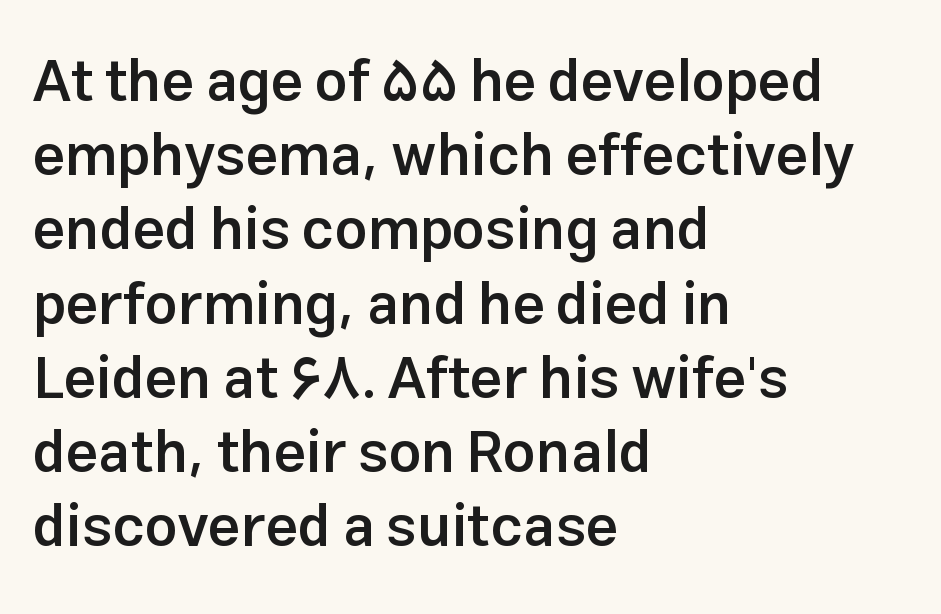
{"serif": "no", "italic": "no", "bold": "semi", "weight": "semibold", "width": "normal", "stroke_contrast": "low", "x_height": "medium", "monospaced": "no", "underline": "no", "align": "left", "line_spacing": "normal", "line_spacing_ratio": 1.28, "letter_spacing": "normal", "letter_spacing_em": 0.0, "glyph_px": 58}
